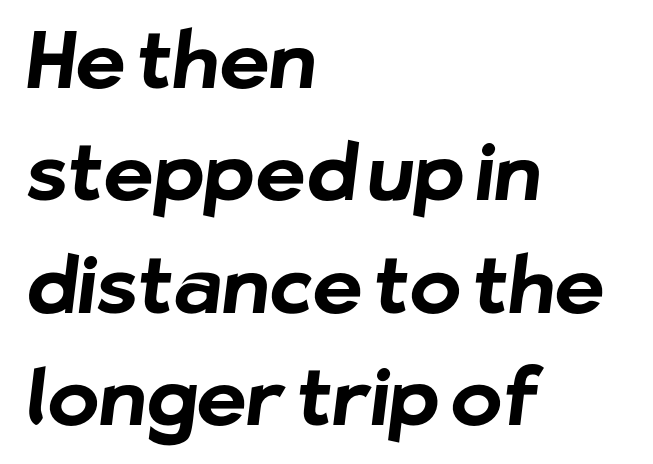
{"serif": "no", "bold": "yes", "weight": "bold", "width": "normal", "stroke_contrast": "low", "x_height": "medium", "monospaced": "no", "underline": "no", "align": "left", "line_spacing": "normal", "line_spacing_ratio": 1.44, "letter_spacing": "normal", "letter_spacing_em": 0.0, "glyph_px": 78}
